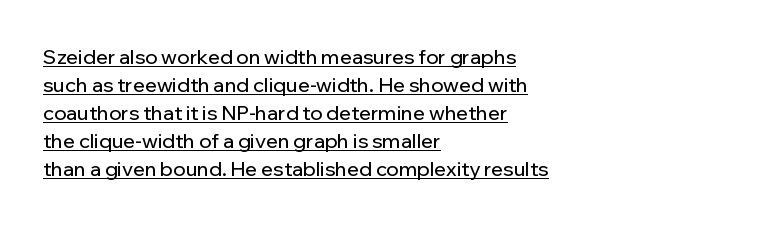
Q: Is the text italic (slanted)? A: No, it is upright.
Q: Is the text underlined? A: Yes.
Q: How is the paragraph aligned? A: Left-aligned.
Q: Is the spacing between letters normal or unusually wide? A: Normal.
Q: Is the spacing between lines tight, normal or loose? A: Normal.
